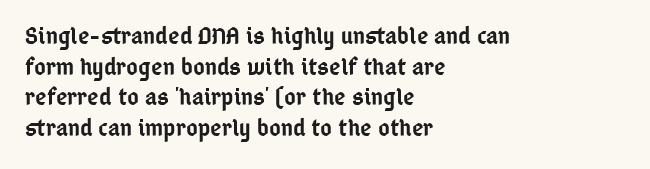
The text block is weighted toward the left margin, trailing off unevenly rightward. What weight is shown? A semibold, between regular and bold. Look at the tracking — it's just the regular setting, nothing added. Quick note: not italic, upright. A bare baseline throughout the passage.
